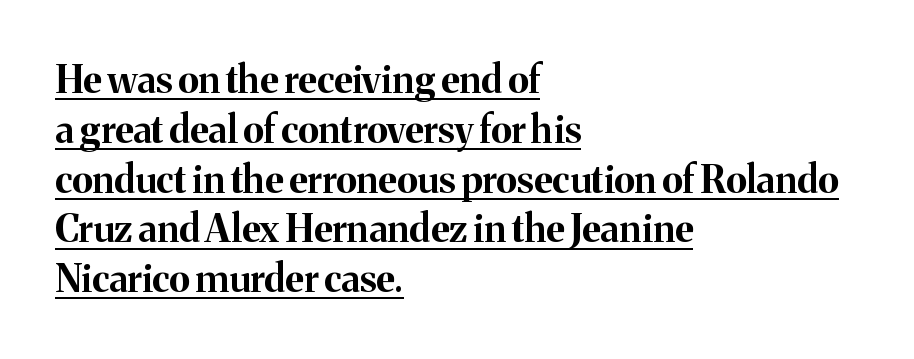
The image shows 38 px bold serif type, upright; set left-aligned, normal line spacing (1.31x), normal letter spacing, underlined; medium stroke contrast and a medium x-height.
